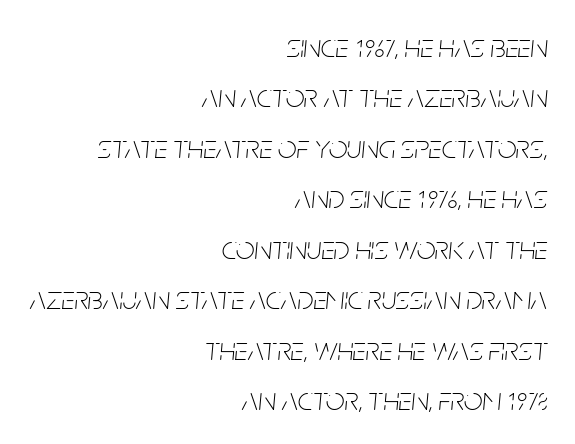
Looking at the ascenders, they clearly lean. Underline: absent. The face looks like a standard text weight, possibly lighter. Reading down the column, the eye jumps a familiar distance to each next line. These lines keep a tight, regular rhythm from letter to letter. The lines are quadded right.
